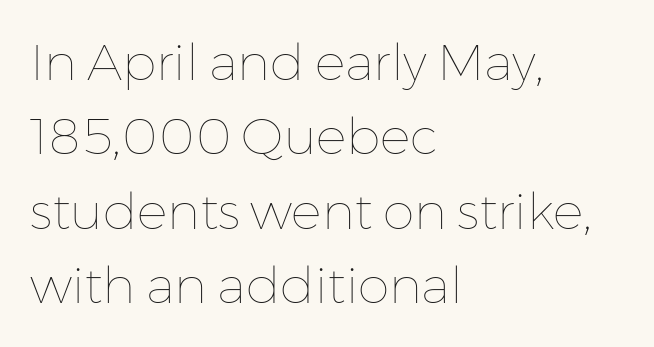
If you drew a ruler down the left edge, every line would touch it. Ink coverage per letter is moderate at most. Regarding leading, the lines here are spaced in the standard way. Plain, unruled lines of type. Tall strokes in this sample are plumb rather than angled.
